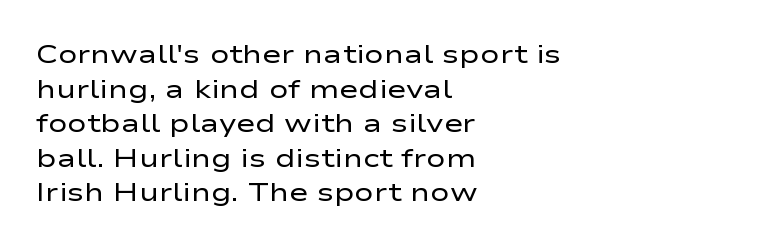
The image shows 26 px text type, upright; set left-aligned, normal line spacing (1.33x), normal letter spacing, not underlined.
